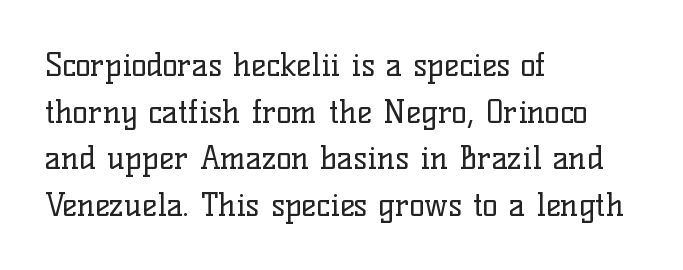
{"serif": "yes", "italic": "no", "bold": "no", "weight": "regular", "width": "normal", "stroke_contrast": "low", "x_height": "medium", "monospaced": "no", "underline": "no", "align": "left", "line_spacing": "normal", "line_spacing_ratio": 1.46, "letter_spacing": "normal", "letter_spacing_em": 0.0, "glyph_px": 32}
